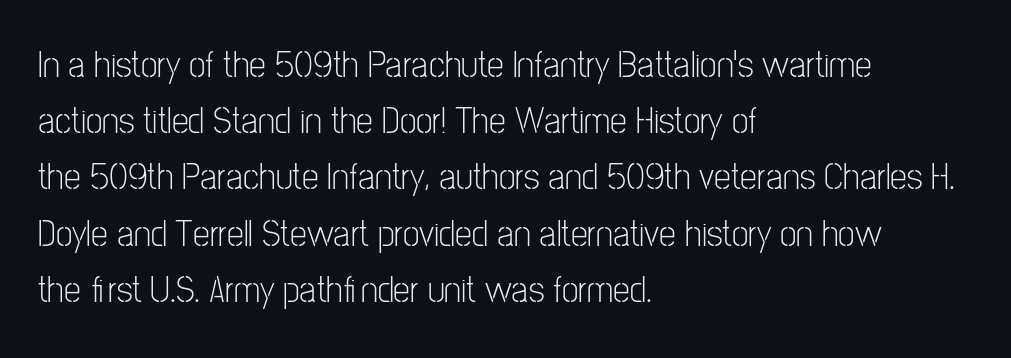
A typesetter would mark this as roman, not italic. Here the designer chose a conventional face with non-uniform glyph widths. The string is rendered with underlining switched off. Nothing sits at the stroke ends, so this counts as sans-serif. The typeface has the unassuming heft of standard copy or less.
